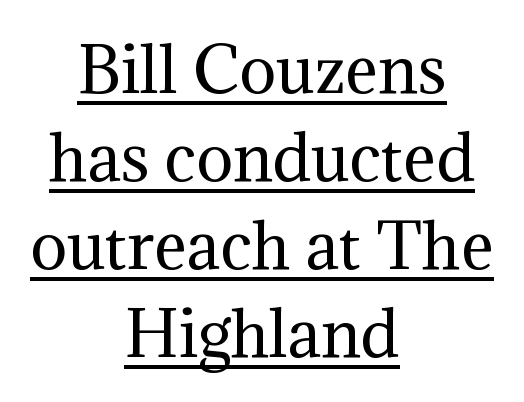
{"serif": "yes", "italic": "no", "bold": "no", "weight": "regular", "width": "normal", "stroke_contrast": "medium", "x_height": "medium", "monospaced": "no", "underline": "yes", "align": "center", "line_spacing": "normal", "line_spacing_ratio": 1.42, "letter_spacing": "normal", "letter_spacing_em": 0.0, "glyph_px": 62}
